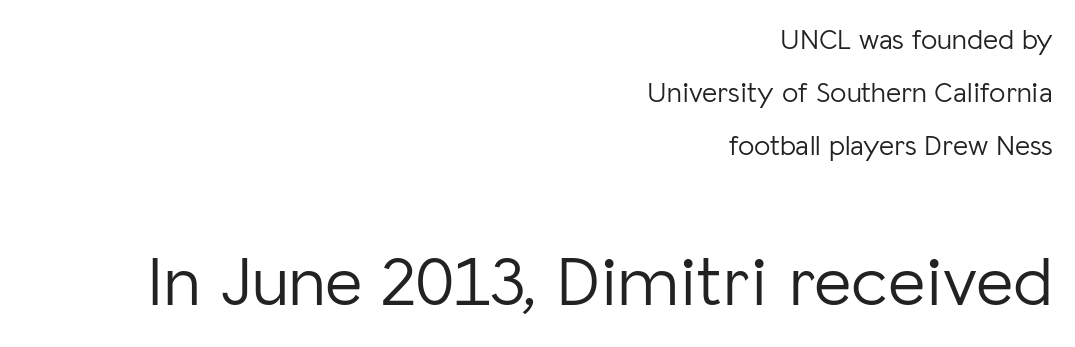
You get the small type first, then a jump to larger type. Spacing verdict: proportional, widths tailored to each character. Teacher's note: observe the even right margin — that is flush-right alignment. Letters have the restrained weight of plain body copy at most. I'd call this a sans setting — the letters go barefoot.
